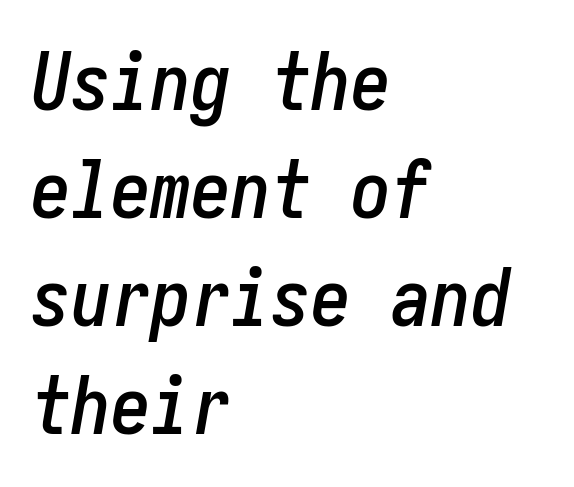
This sample uses plain, unmodified letter spacing. Interline gaps are of average width in this sample. Visually the block forms a straight wall on the left and a jagged coastline on the right. Looking at the ascenders, they clearly lean. Nobody drew a line under any word here.
